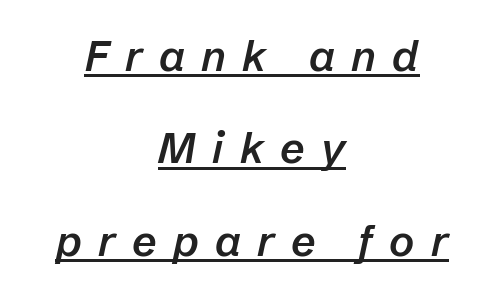
The image shows 43 px semibold type, italic (leaning right); set centered, loose line spacing (2.15x), unusually wide letter spacing (+0.38 em), underlined; low stroke contrast and a medium x-height.
